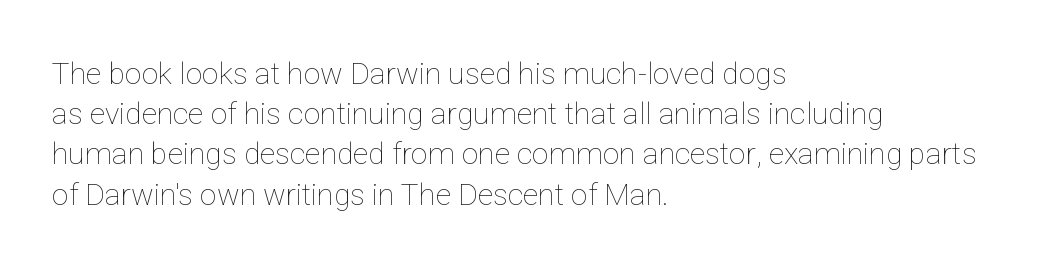
You could not count columns in this text — the font is proportionally spaced. Typeset ragged right — the left edge is the straight one. The weight would be labelled regular, book, light, or lighter still. Is there any slant? The stems are plumb. The line texture is even and compact thanks to regular tracking. The passage shown stacks its lines at a standard gap.
